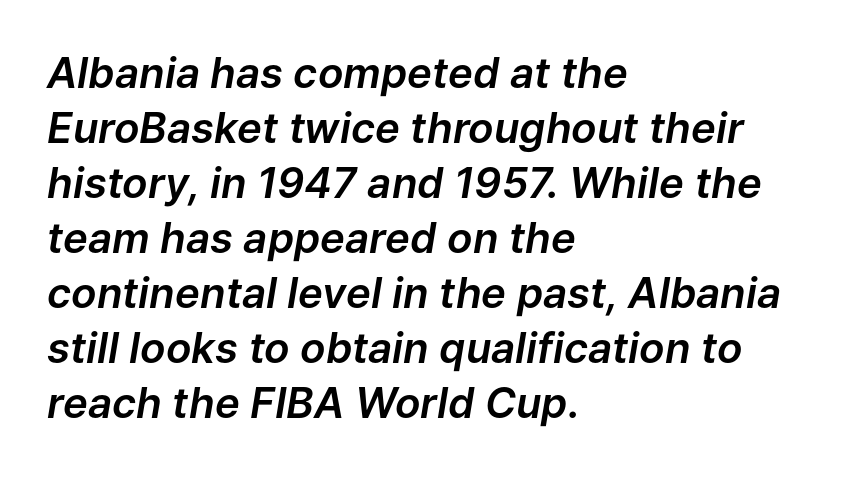
The image shows 42 px text type, italic (leaning right); set left-aligned, normal line spacing (1.31x), normal letter spacing, not underlined; low stroke contrast and a medium x-height.
